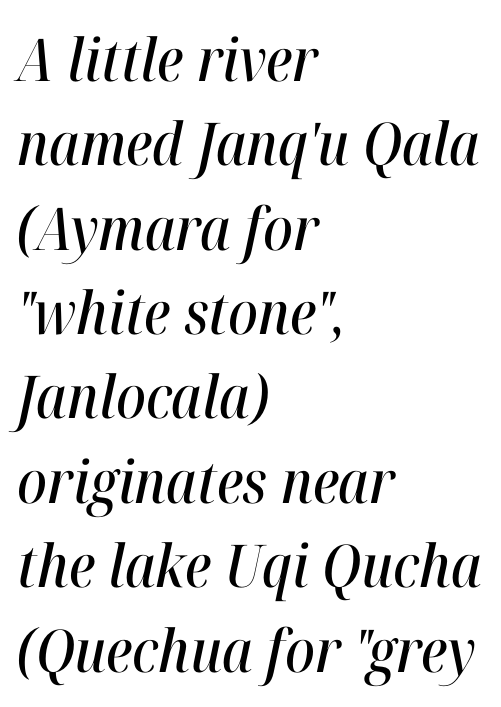
The image shows 59 px condensed type, italic (leaning right); set left-aligned, normal line spacing (1.43x), normal letter spacing, not underlined; high stroke contrast and a medium x-height.
